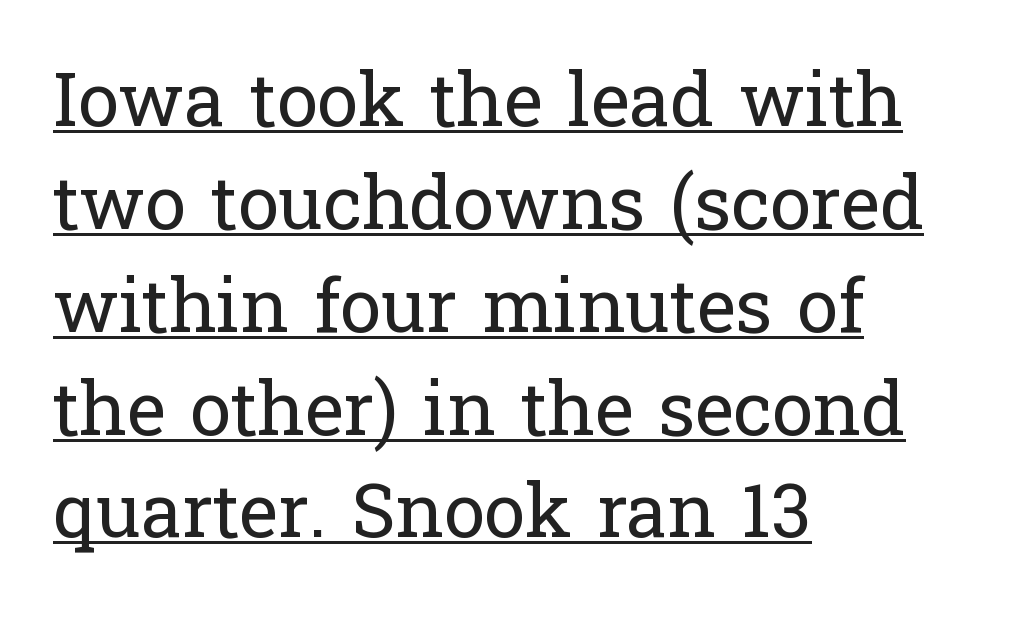
The rendering shows small feet on the letterforms — a serif design. Rendered with straight, roman letterforms. Each word holds together tightly as a unit, with standard inter-letter gaps. The space between consecutive lines is moderate.
